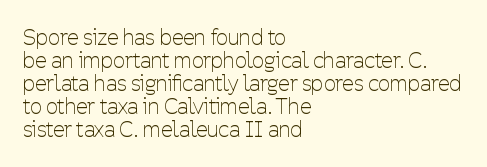
{"italic": "no", "bold": "no", "underline": "no", "align": "left", "line_spacing": "tight", "line_spacing_ratio": 1.1, "letter_spacing": "normal", "letter_spacing_em": 0.0, "glyph_px": 21}
